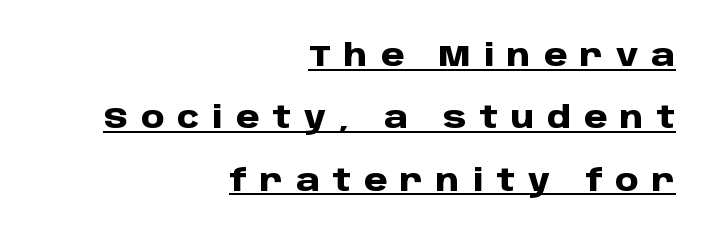
{"serif": "no", "italic": "no", "bold": "yes", "weight": "heavy", "width": "normal", "stroke_contrast": "low", "x_height": "large", "monospaced": "no", "underline": "yes", "align": "right", "line_spacing": "loose", "line_spacing_ratio": 2.08, "letter_spacing": "wide", "letter_spacing_em": 0.43, "glyph_px": 30}
